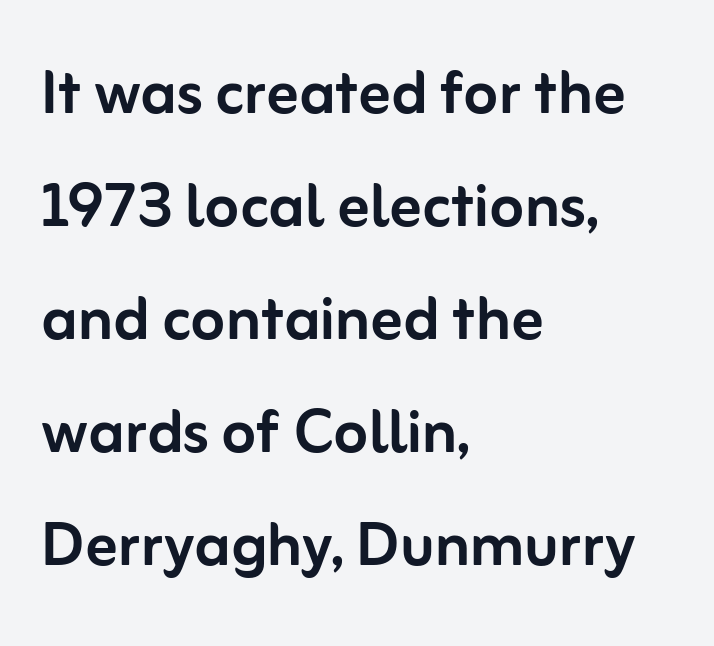
Each letter keeps its own natural width here, so spacing adapts to shape. This rendering leaves character spacing at its baseline value. The setting favours the left margin, as ordinary paragraphs usually do. These lines were composed using upright roman letters. Vertically, the passage feels balanced, rows spaced as you'd expect.
